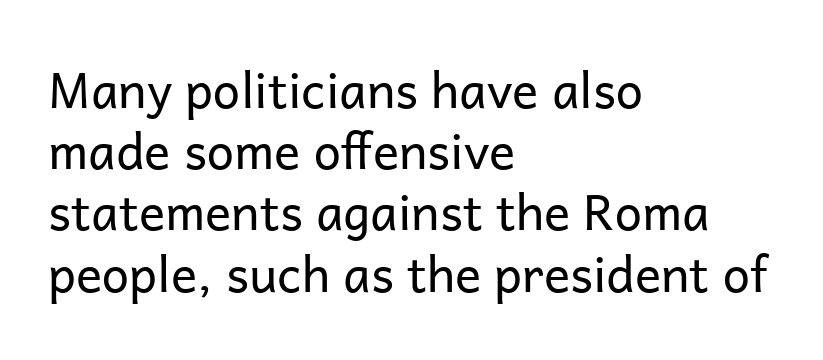
Q: Is the text bold? A: No.
Q: Is the text italic (slanted)? A: No, it is upright.
Q: Is the typeface a serif or a sans-serif typeface? A: Sans-serif.
Q: Is the text underlined? A: No.
Q: How is the paragraph aligned? A: Left-aligned.
Q: Is the spacing between letters normal or unusually wide? A: Normal.
Q: Is the spacing between lines tight, normal or loose? A: Normal.
Q: Width (condensed, normal, or wide)? A: Normal.
Q: Stroke contrast? A: Low.
Q: x-height? A: Medium.
Q: Monospaced? A: No.
